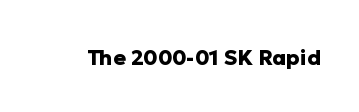
The image shows 21 px bold type, upright; set normal letter spacing, not underlined.
